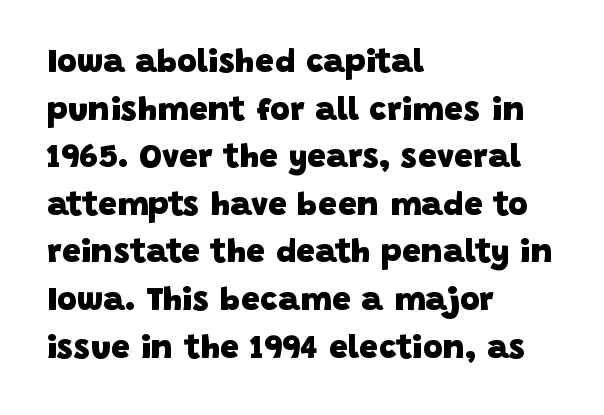
Q: Is the text bold? A: Yes.
Q: Is the typeface a serif or a sans-serif typeface? A: Sans-serif.
Q: Is the text underlined? A: No.
Q: How is the paragraph aligned? A: Left-aligned.
Q: Is the spacing between letters normal or unusually wide? A: Normal.
Q: Is the spacing between lines tight, normal or loose? A: Normal.
Q: Width (condensed, normal, or wide)? A: Normal.
Q: Stroke contrast? A: Low.
Q: x-height? A: Large.
Q: Monospaced? A: No.
